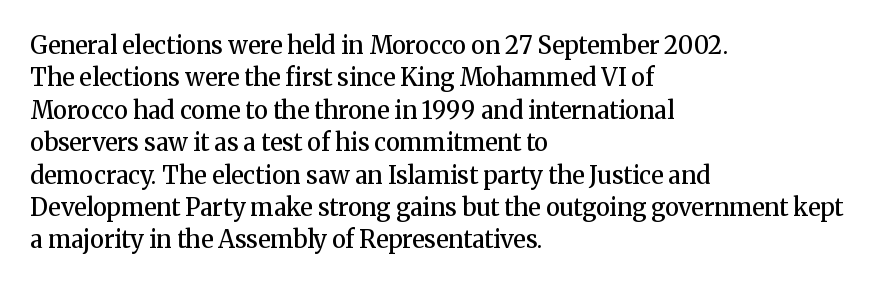
{"italic": "no", "bold": "semi", "underline": "no", "align": "left", "line_spacing": "normal", "line_spacing_ratio": 1.35, "letter_spacing": "normal", "letter_spacing_em": 0.0, "glyph_px": 24}
